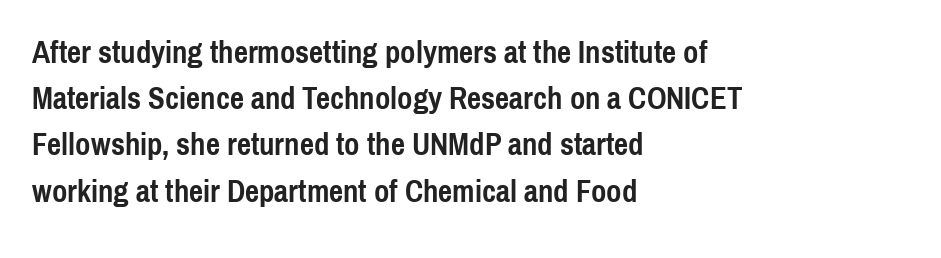
The image shows 31 px semibold, condensed sans-serif type, upright; set left-aligned, normal line spacing (1.49x), normal letter spacing, not underlined; a medium x-height.
